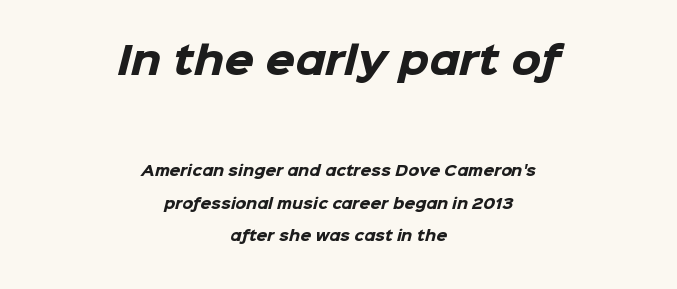
{"serif": "no", "bold": "yes", "weight": "heavy", "width": "normal", "stroke_contrast": "low", "x_height": "medium", "monospaced": "no", "underline": "no", "align": "center", "line_spacing": "loose", "line_spacing_ratio": 2.35, "letter_spacing": "normal", "letter_spacing_em": 0.0, "larger_block": "first", "size_ratio": 2.71, "glyph_px": 38}
